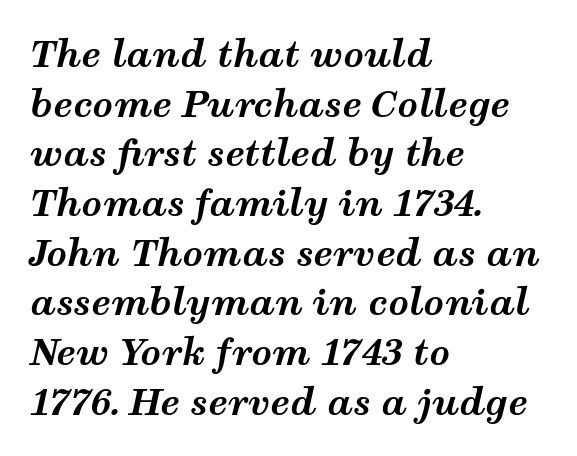
{"italic": "yes", "lean": "right", "slant_degrees": 12, "bold": "yes", "weight": "bold", "width": "wide", "stroke_contrast": "medium", "x_height": "medium", "monospaced": "no", "underline": "no", "align": "left", "line_spacing": "normal", "line_spacing_ratio": 1.38, "letter_spacing": "normal", "letter_spacing_em": 0.0, "glyph_px": 36}
